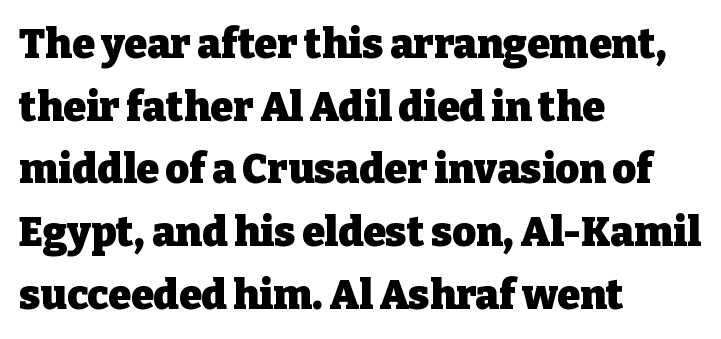
Letters rest on an invisible, unmarked baseline. You can tell it's not italic because the verticals are truly vertical. Regular leading. Its strokes are broad and dark, the hallmark of bold type. The rendering uses natural spacing where letterforms have individual widths. Each word holds together tightly as a unit, with standard inter-letter gaps.
